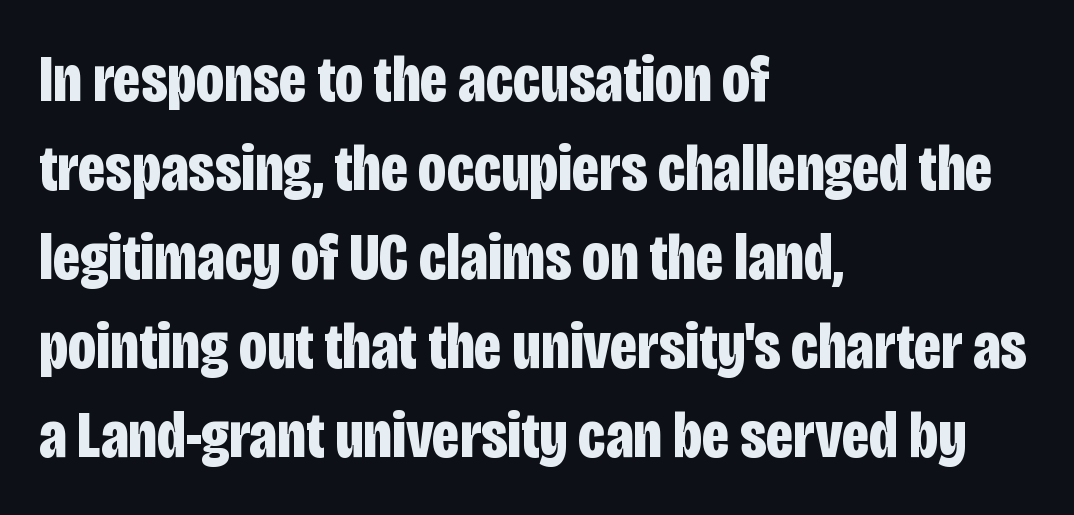
Q: Is the text bold? A: Yes.
Q: Is the text italic (slanted)? A: No, it is upright.
Q: Is the typeface a serif or a sans-serif typeface? A: Sans-serif.
Q: Is the text underlined? A: No.
Q: How is the paragraph aligned? A: Left-aligned.
Q: Is the spacing between letters normal or unusually wide? A: Normal.
Q: Is the spacing between lines tight, normal or loose? A: Normal.
Q: Width (condensed, normal, or wide)? A: Condensed.
Q: Stroke contrast? A: Low.
Q: x-height? A: Large.
Q: Monospaced? A: No.
